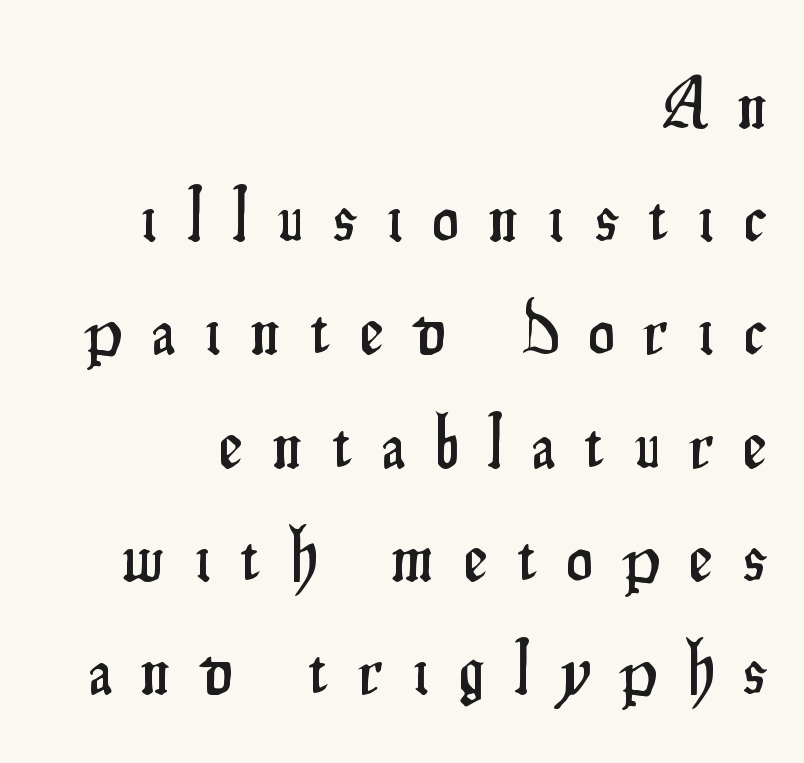
{"serif": "no", "italic": "no", "width": "condensed", "stroke_contrast": "low", "x_height": "small", "monospaced": "no", "underline": "no", "align": "right", "line_spacing": "normal", "line_spacing_ratio": 1.53, "letter_spacing": "wide", "letter_spacing_em": 0.41, "glyph_px": 74}
